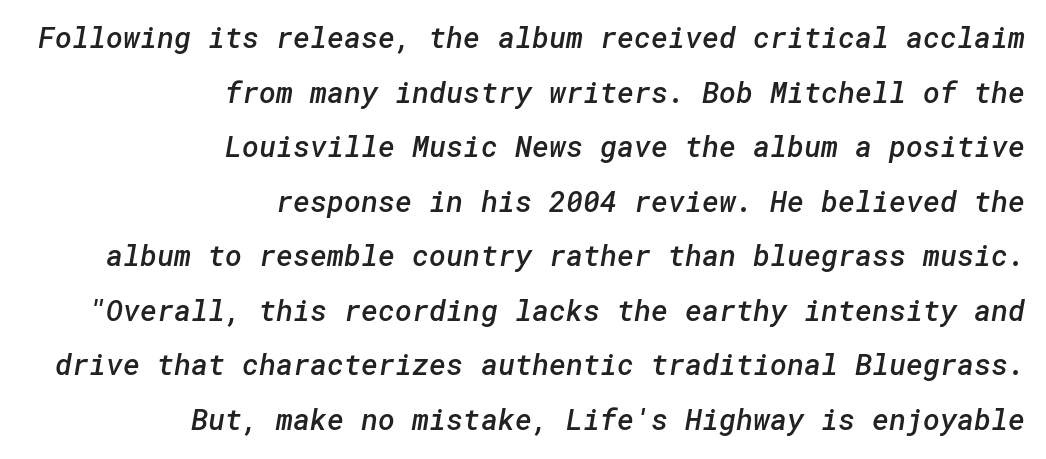
Q: Is the text bold? A: Semi-bold.
Q: Is the typeface a serif or a sans-serif typeface? A: Sans-serif.
Q: Is the text underlined? A: No.
Q: How is the paragraph aligned? A: Right-aligned.
Q: Is the spacing between letters normal or unusually wide? A: Normal.
Q: Width (condensed, normal, or wide)? A: Normal.
Q: Stroke contrast? A: Low.
Q: x-height? A: Medium.
